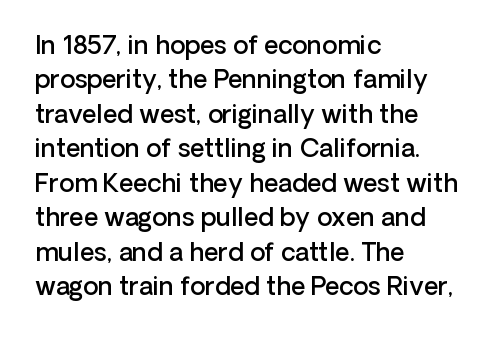
Q: Is the text bold? A: Semi-bold.
Q: Is the text italic (slanted)? A: No, it is upright.
Q: Is the text underlined? A: No.
Q: How is the paragraph aligned? A: Left-aligned.
Q: Is the spacing between letters normal or unusually wide? A: Normal.
Q: Is the spacing between lines tight, normal or loose? A: Normal.
